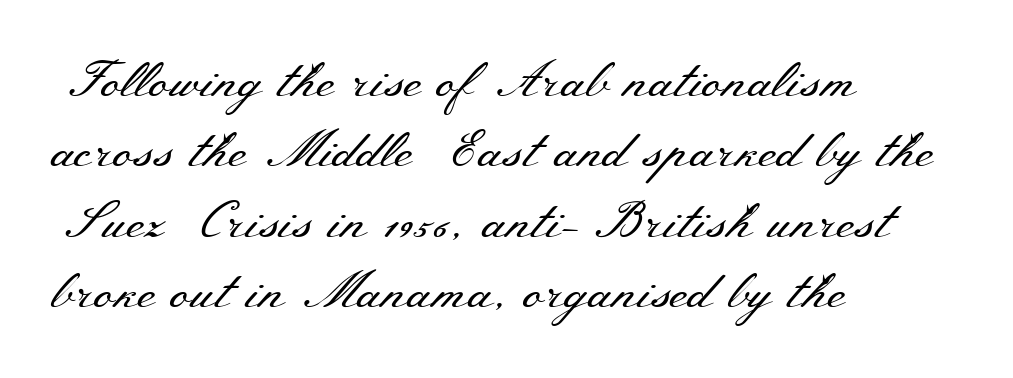
Q: Is the text bold? A: No.
Q: Is the text italic (slanted)? A: Yes.
Q: Is the typeface a serif or a sans-serif typeface? A: Serif.
Q: Is the text underlined? A: No.
Q: How is the paragraph aligned? A: Left-aligned.
Q: Is the spacing between letters normal or unusually wide? A: Normal.
Q: Is the spacing between lines tight, normal or loose? A: Normal.
Q: Width (condensed, normal, or wide)? A: Wide.
Q: Stroke contrast? A: Medium.
Q: x-height? A: Small.
Q: Monospaced? A: No.
